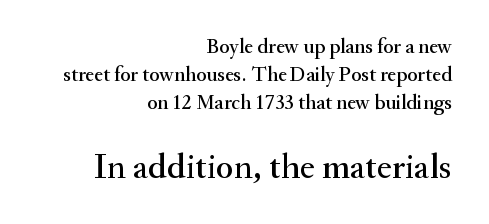
The rendering keeps characters at their native spacing. Successive baselines arrive at the customary interval. The typesetter chose a ragged-left arrangement here. Do the characters align in a grid? No, the font is proportional.
